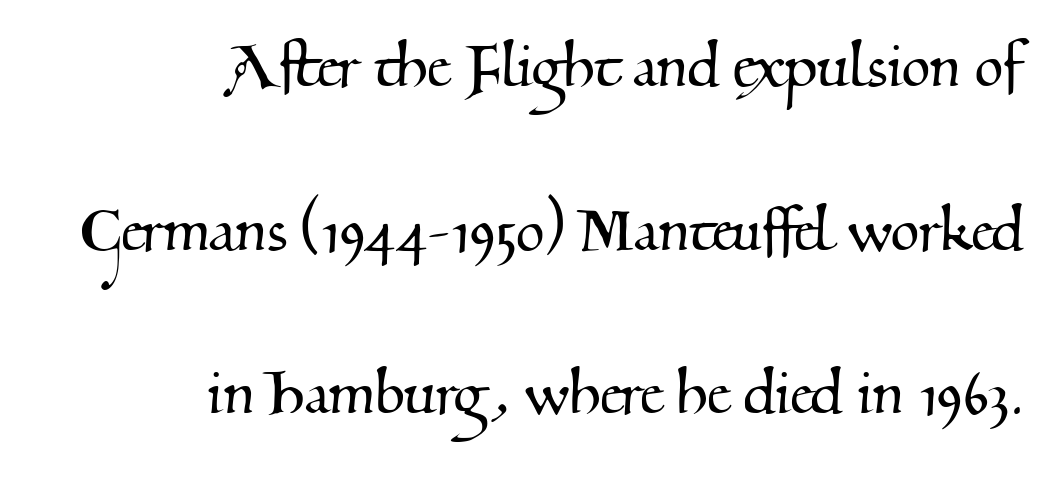
This sample uses plain, unmodified letter spacing. The letters advance in unequal steps, a hallmark of proportional type. A clean baseline with only descenders dipping below it. In terms of leading, this rendering errs on the spacious side.
